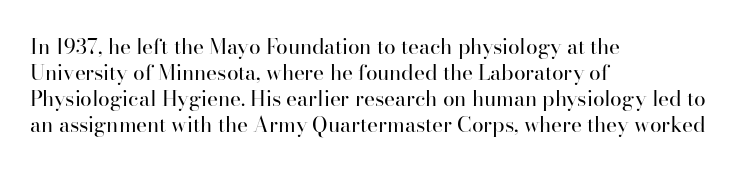
The image shows 21 px text type, upright; set left-aligned, line spacing 1.24x, normal letter spacing, not underlined.
